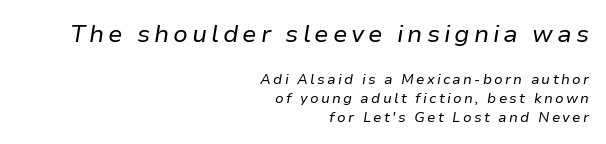
Interline gaps are of average width in this sample. The glyphs are unaccompanied by any horizontal stroke below them. Italic: yes, the glyphs are oblique. A student would call this right alignment; a typographer would say flush right, rag left. No chunkiness to these letters — they're not bold.
